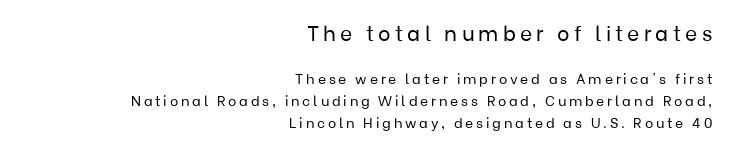
The designer gave the opening block more size than the closing block. This rendering features lettering with no underline. Reading down the column, the eye jumps a familiar distance to each next line. Style check: upright.
